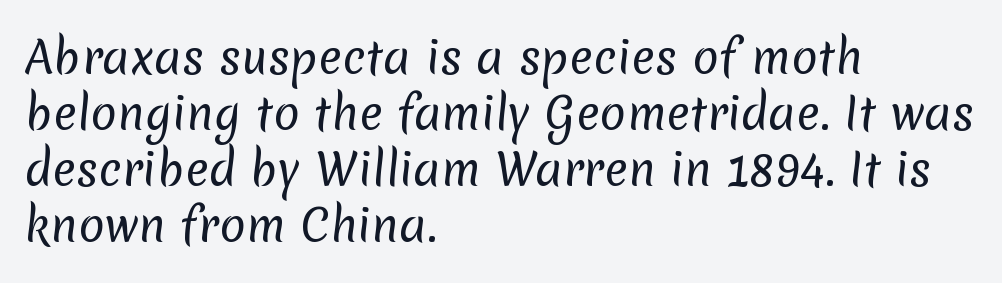
These lines keep a tight, regular rhythm from letter to letter. The strip under each line holds only bare page. Layout note: lines flush left. The rendering shows plain stroke endings on the letterforms — a sans-serif design.
